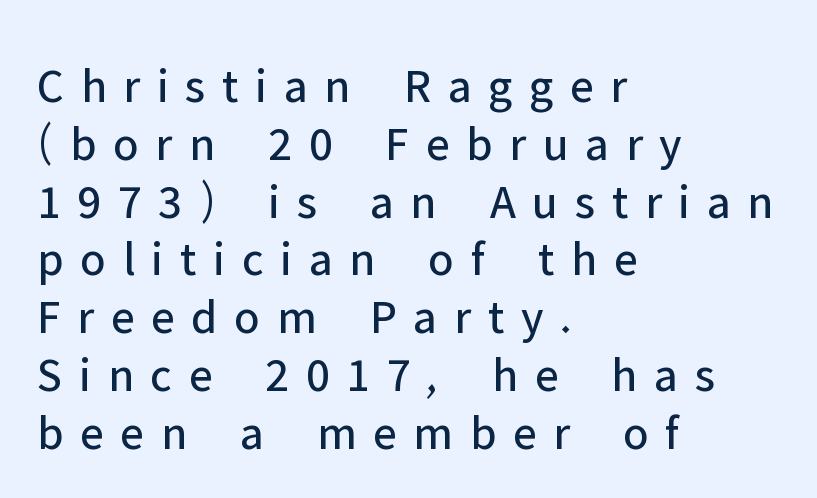
Q: Is the text bold? A: No.
Q: Is the text italic (slanted)? A: No, it is upright.
Q: Is the typeface a serif or a sans-serif typeface? A: Sans-serif.
Q: Is the text underlined? A: No.
Q: How is the paragraph aligned? A: Left-aligned.
Q: Is the spacing between letters normal or unusually wide? A: Unusually wide.
Q: Width (condensed, normal, or wide)? A: Normal.
Q: Stroke contrast? A: Low.
Q: x-height? A: Medium.
Q: Monospaced? A: No.
